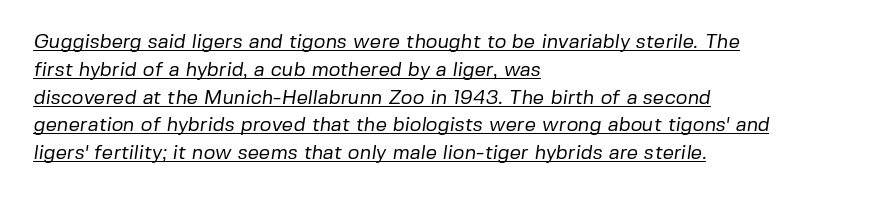
{"bold": "no", "underline": "yes", "align": "left", "line_spacing": "normal", "line_spacing_ratio": 1.39, "letter_spacing": "normal", "letter_spacing_em": 0.0, "glyph_px": 20}
